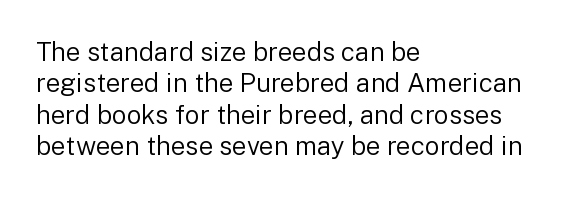
Q: Is the text bold? A: No.
Q: Is the text italic (slanted)? A: No, it is upright.
Q: Is the text underlined? A: No.
Q: How is the paragraph aligned? A: Left-aligned.
Q: Is the spacing between letters normal or unusually wide? A: Normal.
